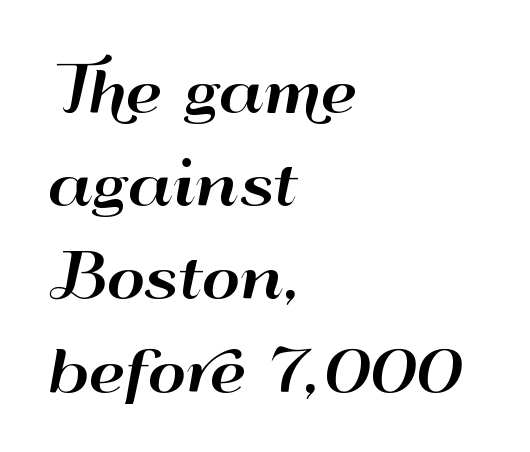
{"serif": "no", "width": "wide", "stroke_contrast": "high", "x_height": "small", "monospaced": "no", "underline": "no", "align": "left", "line_spacing": "normal", "line_spacing_ratio": 1.58, "letter_spacing": "normal", "letter_spacing_em": 0.0, "glyph_px": 59}
